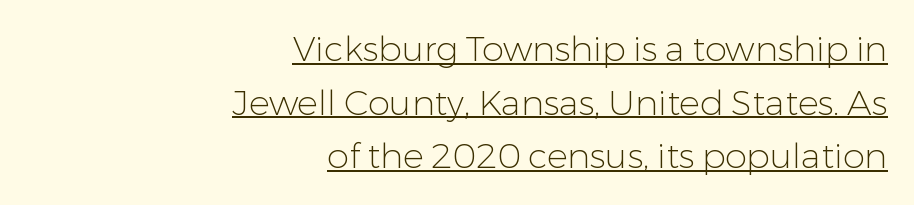
Q: Is the text bold? A: No.
Q: Is the text italic (slanted)? A: No, it is upright.
Q: Is the typeface a serif or a sans-serif typeface? A: Sans-serif.
Q: Is the text underlined? A: Yes.
Q: How is the paragraph aligned? A: Right-aligned.
Q: Is the spacing between letters normal or unusually wide? A: Normal.
Q: Is the spacing between lines tight, normal or loose? A: Normal.
Q: Width (condensed, normal, or wide)? A: Normal.
Q: Stroke contrast? A: Low.
Q: x-height? A: Medium.
Q: Monospaced? A: No.
